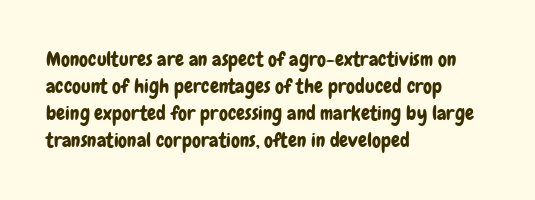
One-word summary of the alignment: left. The words here are not underlined. The passage shown stacks its lines at a standard gap. These lines were composed using upright roman letters.
